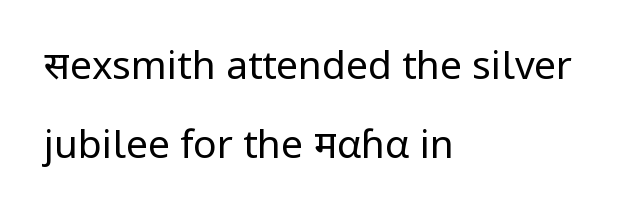
The image shows 39 px regular-weight sans-serif type, upright; set left-aligned, loose line spacing (2.03x), normal letter spacing, not underlined; low stroke contrast and a medium x-height.
